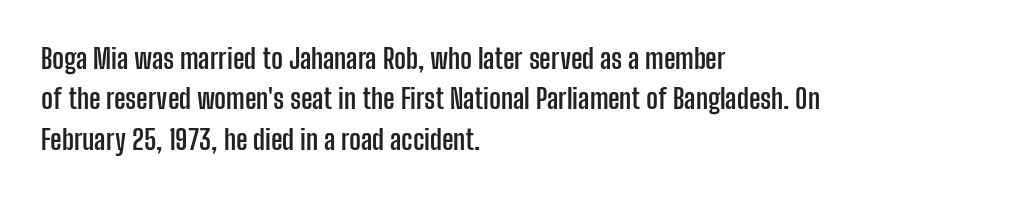
{"serif": "no", "italic": "no", "bold": "yes", "weight": "semibold", "width": "condensed", "stroke_contrast": "low", "x_height": "medium", "monospaced": "no", "underline": "no", "align": "left", "line_spacing": "normal", "line_spacing_ratio": 1.44, "letter_spacing": "normal", "letter_spacing_em": 0.0, "glyph_px": 28}
